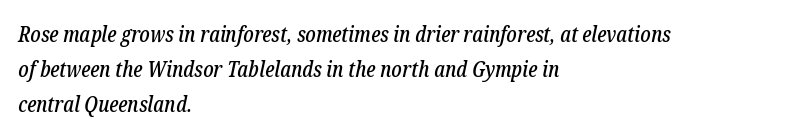
Is there much room between lines? A standard amount, neither cramped nor airy. This sample uses an oblique cut, with every glyph tilted off the vertical. A clean baseline with only descenders dipping below it. These lines keep a tight, regular rhythm from letter to letter.
